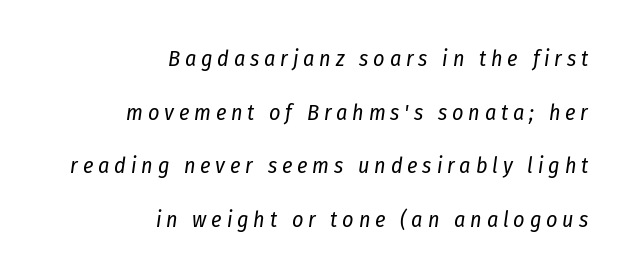
Glyph-to-glyph distance is far greater than everyday printed text. When letters slant like this, we call the style italic. The passage shown is not underscored anywhere. Stroke mass is kept to a normal reading level or below. This rendering uses right alignment, leaving the left contour irregular. This sample trades compactness for vertical openness between lines.
